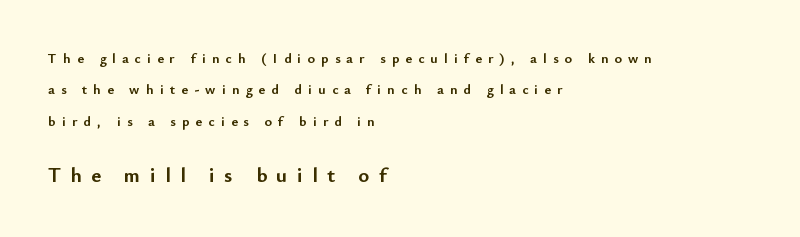
These lines have a slow, spaced-out rhythm from letter to letter. Letters rest on an invisible, unmarked baseline. Plenty of ink on the page — the face is bold. Posture: straight, roman, zero tilt.
